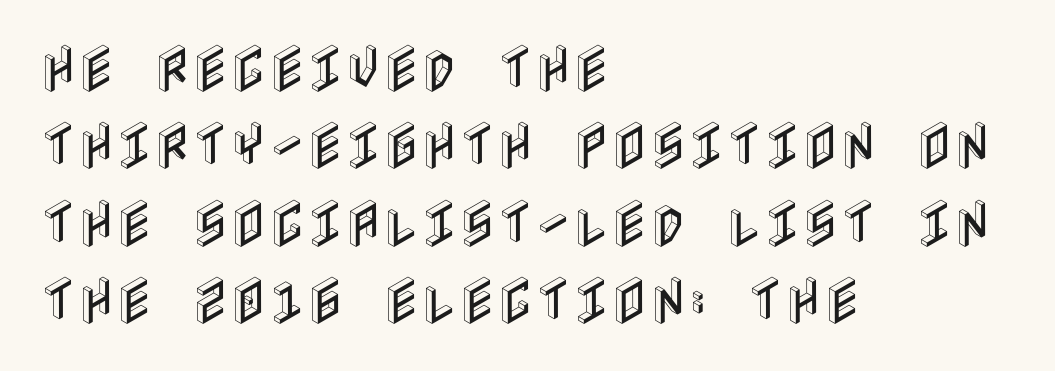
{"italic": "no", "width": "condensed", "x_height": "large", "underline": "no", "align": "left", "line_spacing": "normal", "line_spacing_ratio": 1.49, "letter_spacing": "normal", "letter_spacing_em": 0.0, "glyph_px": 52}
